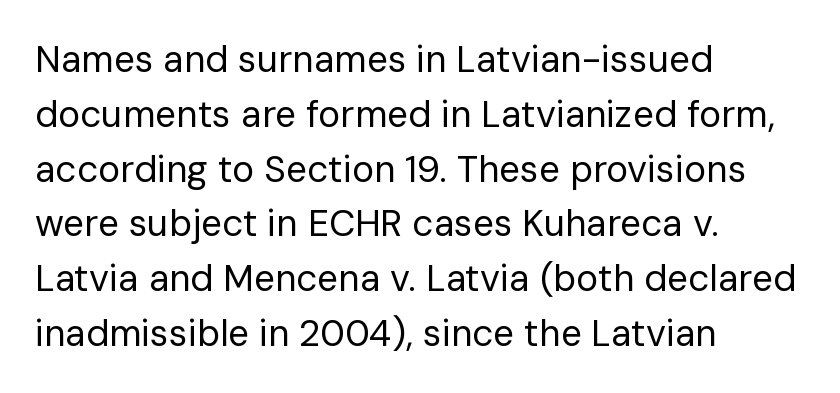
Q: Is the text bold? A: No.
Q: Is the text italic (slanted)? A: No, it is upright.
Q: Is the typeface a serif or a sans-serif typeface? A: Sans-serif.
Q: Is the text underlined? A: No.
Q: How is the paragraph aligned? A: Left-aligned.
Q: Is the spacing between letters normal or unusually wide? A: Normal.
Q: Is the spacing between lines tight, normal or loose? A: Normal.
Q: Width (condensed, normal, or wide)? A: Normal.
Q: Stroke contrast? A: Low.
Q: x-height? A: Medium.
Q: Monospaced? A: No.
